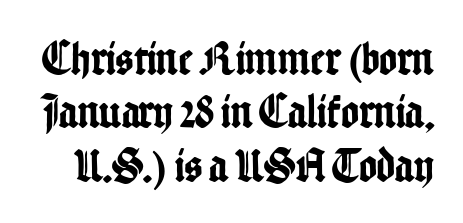
{"serif": "no", "italic": "no", "width": "condensed", "stroke_contrast": "low", "x_height": "medium", "monospaced": "no", "underline": "no", "line_spacing": "tight", "line_spacing_ratio": 1.11, "letter_spacing": "normal", "letter_spacing_em": 0.0, "glyph_px": 48}
